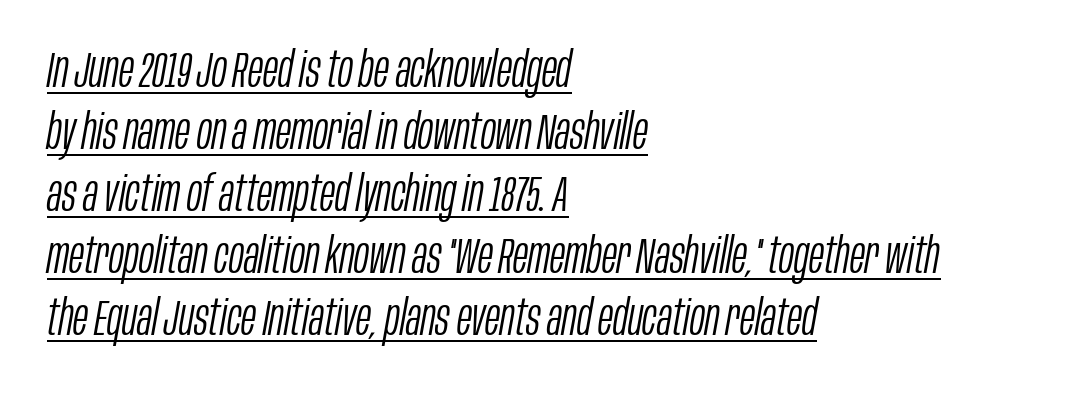
Q: Is the text bold? A: No.
Q: Is the text italic (slanted)? A: Yes, it leans right by about 10 degrees.
Q: Is the text underlined? A: Yes.
Q: How is the paragraph aligned? A: Left-aligned.
Q: Is the spacing between letters normal or unusually wide? A: Normal.
Q: Width (condensed, normal, or wide)? A: Condensed.
Q: Stroke contrast? A: Low.
Q: x-height? A: Large.
Q: Monospaced? A: No.
